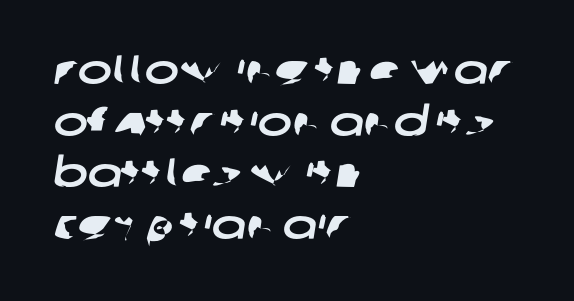
The face used here is proportionally spaced, like ordinary book or web type. Interline gaps are of average width in this sample. Words appear dense and cohesive because spacing is normal. The glyphs are unaccompanied by any horizontal stroke below them.
